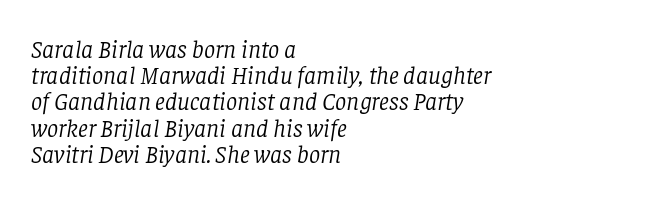
{"italic": "yes", "lean": "right", "slant_degrees": 8, "bold": "no", "underline": "no", "align": "left", "line_spacing": "tight", "line_spacing_ratio": 1.05, "letter_spacing": "normal", "letter_spacing_em": 0.0, "glyph_px": 25}
